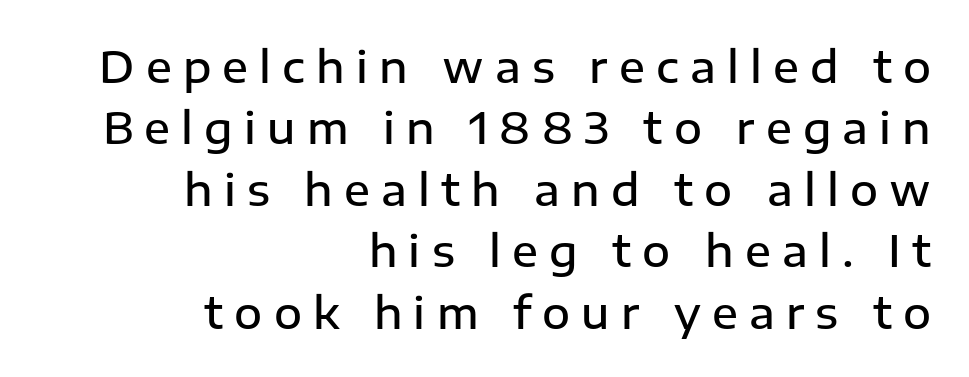
The image shows 43 px semibold sans-serif type, upright; set right-aligned, normal line spacing (1.43x), unusually wide letter spacing (+0.26 em), not underlined; low stroke contrast and a medium x-height.
